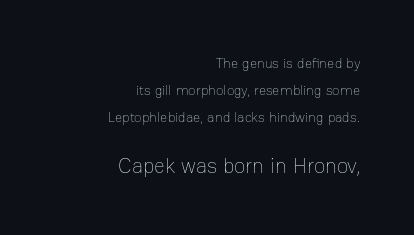
The image shows 21 px text type, upright; set right-aligned, loose line spacing (1.94x), normal letter spacing, not underlined; the second (bottom) block is 1.5x larger.
